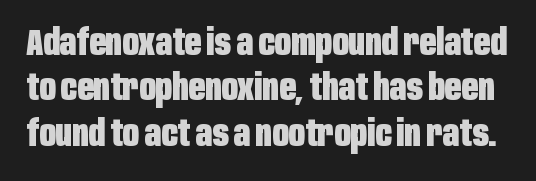
{"serif": "no", "italic": "no", "bold": "yes", "weight": "heavy", "width": "condensed", "stroke_contrast": "low", "x_height": "large", "monospaced": "no", "underline": "no", "line_spacing": "normal", "line_spacing_ratio": 1.26, "letter_spacing": "normal", "letter_spacing_em": 0.0, "glyph_px": 36}
